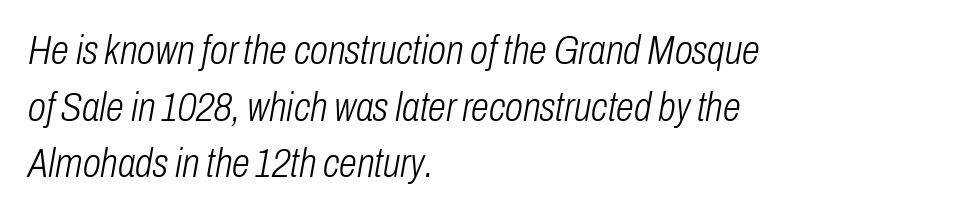
{"italic": "yes", "lean": "right", "slant_degrees": 10, "bold": "no", "weight": "light", "width": "condensed", "stroke_contrast": "low", "x_height": "medium", "monospaced": "no", "underline": "no", "align": "left", "line_spacing": "normal", "line_spacing_ratio": 1.38, "letter_spacing": "normal", "letter_spacing_em": 0.0, "glyph_px": 41}
